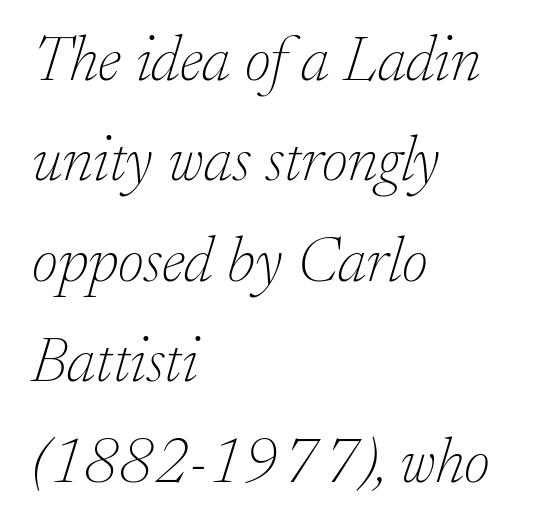
Q: Is the text bold? A: No.
Q: Is the text italic (slanted)? A: Yes, it leans right by about 17 degrees.
Q: Is the typeface a serif or a sans-serif typeface? A: Serif.
Q: Is the text underlined? A: No.
Q: How is the paragraph aligned? A: Left-aligned.
Q: Is the spacing between letters normal or unusually wide? A: Normal.
Q: Is the spacing between lines tight, normal or loose? A: Normal.
Q: Width (condensed, normal, or wide)? A: Normal.
Q: Stroke contrast? A: Low.
Q: x-height? A: Small.
Q: Monospaced? A: No.
